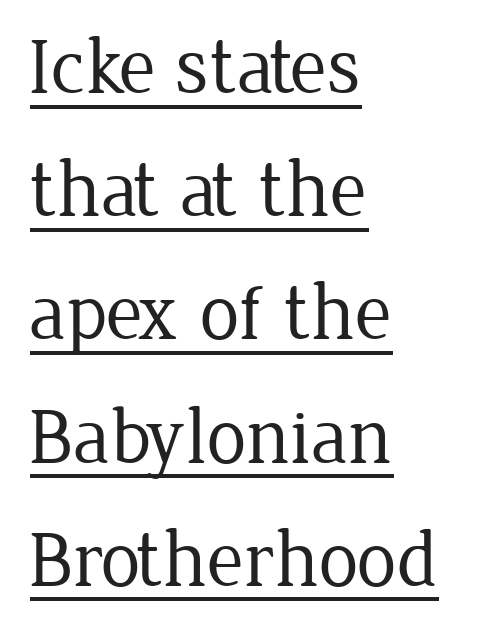
{"serif": "yes", "italic": "no", "bold": "no", "weight": "regular", "width": "normal", "stroke_contrast": "low", "x_height": "medium", "monospaced": "no", "underline": "yes", "align": "left", "line_spacing": "normal", "line_spacing_ratio": 1.54, "letter_spacing": "normal", "letter_spacing_em": 0.0, "glyph_px": 80}
